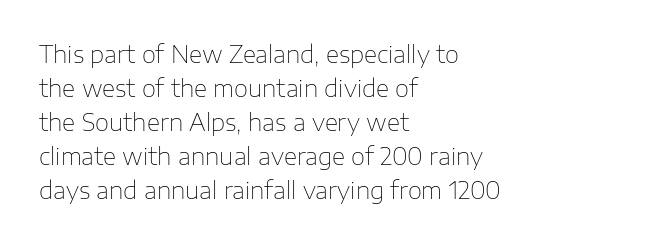
The type sits square on the baseline with zero lean. Stem width sits at or under what a default text font uses. Horizontally, the lines are justified to the leading edge only. This sample keeps an unexceptional amount of space between lines. The space beneath each line is pristine and unruled. There is no visible air inserted between adjacent glyphs.
